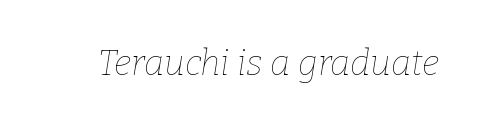
Q: Is the text bold? A: No.
Q: Is the text italic (slanted)? A: Yes, it leans right by about 9 degrees.
Q: Is the text underlined? A: No.
Q: Is the spacing between letters normal or unusually wide? A: Normal.
Q: Width (condensed, normal, or wide)? A: Normal.
Q: Stroke contrast? A: Low.
Q: x-height? A: Medium.
Q: Monospaced? A: No.
